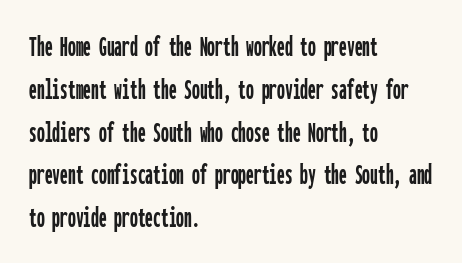
Q: Is the text italic (slanted)? A: No, it is upright.
Q: Is the typeface a serif or a sans-serif typeface? A: Sans-serif.
Q: Is the text underlined? A: No.
Q: How is the paragraph aligned? A: Left-aligned.
Q: Is the spacing between letters normal or unusually wide? A: Normal.
Q: Is the spacing between lines tight, normal or loose? A: Normal.
Q: Width (condensed, normal, or wide)? A: Condensed.
Q: Stroke contrast? A: Low.
Q: x-height? A: Medium.
Q: Monospaced? A: Yes.
